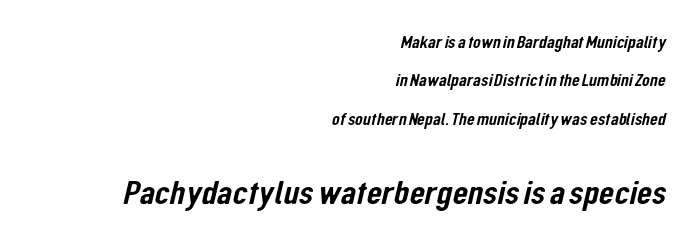
{"serif": "no", "width": "condensed", "stroke_contrast": "low", "x_height": "medium", "monospaced": "no", "underline": "no", "align": "right", "line_spacing": "loose", "line_spacing_ratio": 2.13, "letter_spacing": "normal", "letter_spacing_em": 0.0, "larger_block": "second", "size_ratio": 1.94, "glyph_px": 35}
